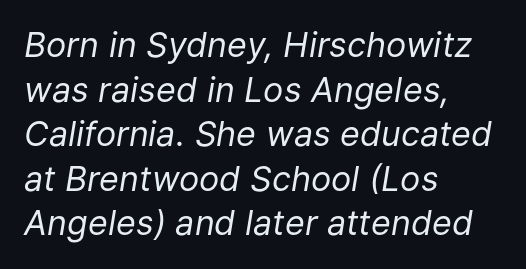
The image shows 34 px regular-weight type, italic (leaning right); set left-aligned, normal line spacing (1.31x), normal letter spacing, not underlined; low stroke contrast and a medium x-height.
